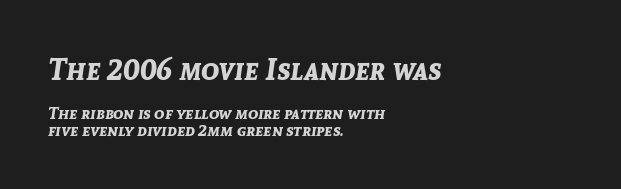
The image shows 30 px bold type, italic (leaning right); set left-aligned, tight line spacing (0.97x), normal letter spacing, not underlined; the first (top) block is 1.76x larger; low stroke contrast and a medium x-height.
